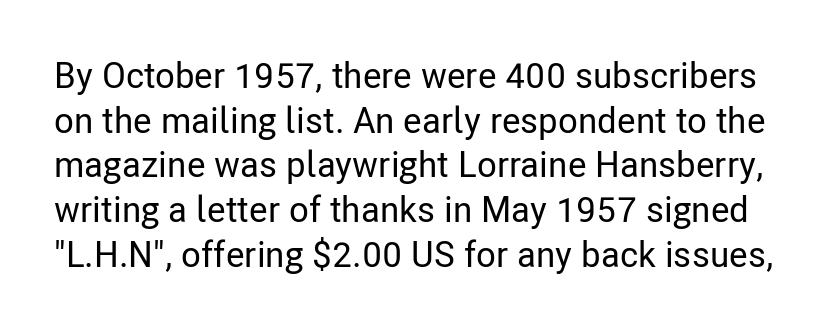
The image shows 36 px condensed sans-serif type, upright; set line spacing 1.24x, normal letter spacing, not underlined; low stroke contrast and a medium x-height.
